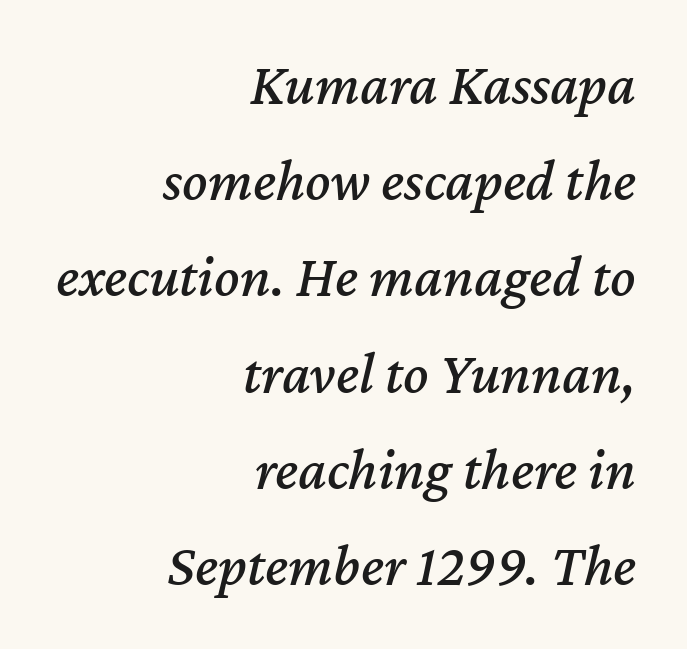
Any mark beneath the type? The region is blank. Is the letter spacing exaggerated? No — it looks like the ordinary default. Interline gaps are of average width in this sample. The rendering anchors every line to the right-hand side. Does the lettering tilt? It does — this is italic. A typesetter would call this proportional, since set widths differ per character.
